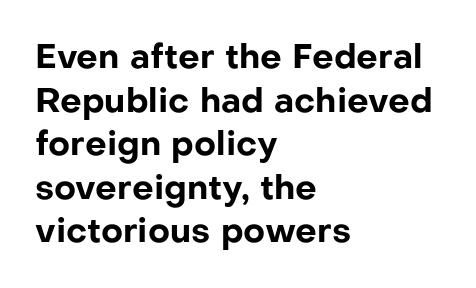
Q: Is the text bold? A: Yes.
Q: Is the text italic (slanted)? A: No, it is upright.
Q: Is the typeface a serif or a sans-serif typeface? A: Sans-serif.
Q: Is the text underlined? A: No.
Q: How is the paragraph aligned? A: Left-aligned.
Q: Is the spacing between letters normal or unusually wide? A: Normal.
Q: Is the spacing between lines tight, normal or loose? A: Normal.
Q: Width (condensed, normal, or wide)? A: Normal.
Q: Stroke contrast? A: Low.
Q: x-height? A: Medium.
Q: Monospaced? A: No.
